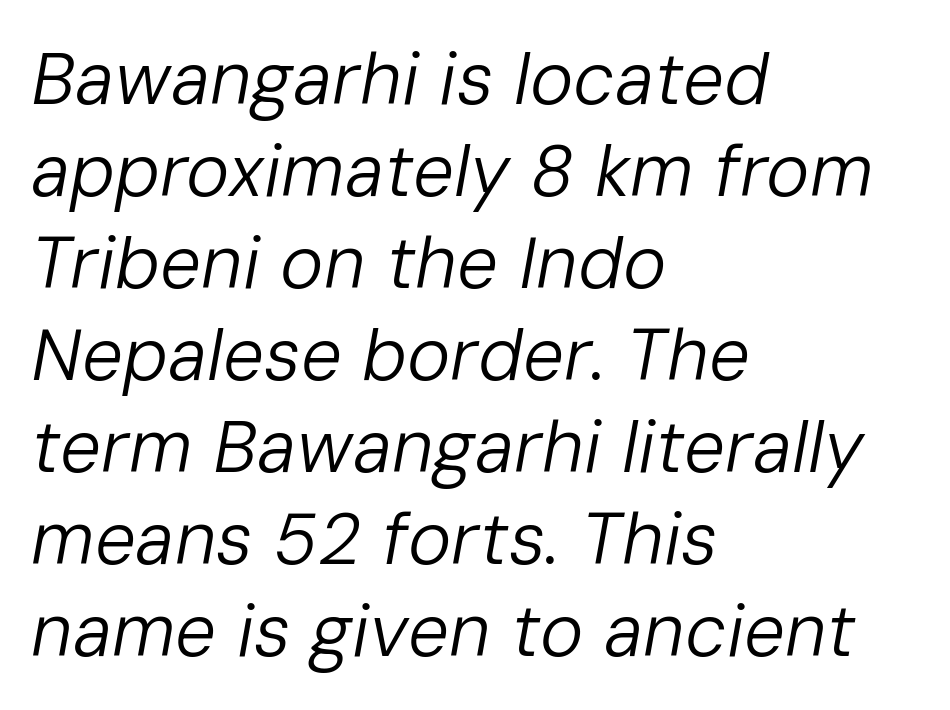
Q: Is the text bold? A: No.
Q: Is the text italic (slanted)? A: Yes, it leans right by about 10 degrees.
Q: Is the text underlined? A: No.
Q: How is the paragraph aligned? A: Left-aligned.
Q: Is the spacing between letters normal or unusually wide? A: Normal.
Q: Is the spacing between lines tight, normal or loose? A: Normal.
Q: Width (condensed, normal, or wide)? A: Normal.
Q: Stroke contrast? A: Low.
Q: x-height? A: Medium.
Q: Monospaced? A: No.
